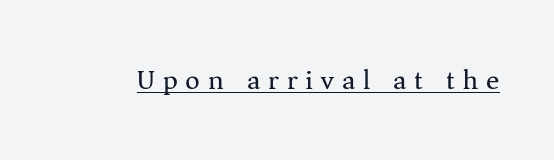
{"serif": "yes", "italic": "no", "bold": "no", "weight": "regular", "width": "normal", "stroke_contrast": "medium", "x_height": "medium", "monospaced": "no", "underline": "yes", "letter_spacing": "wide", "letter_spacing_em": 0.28, "glyph_px": 28}
